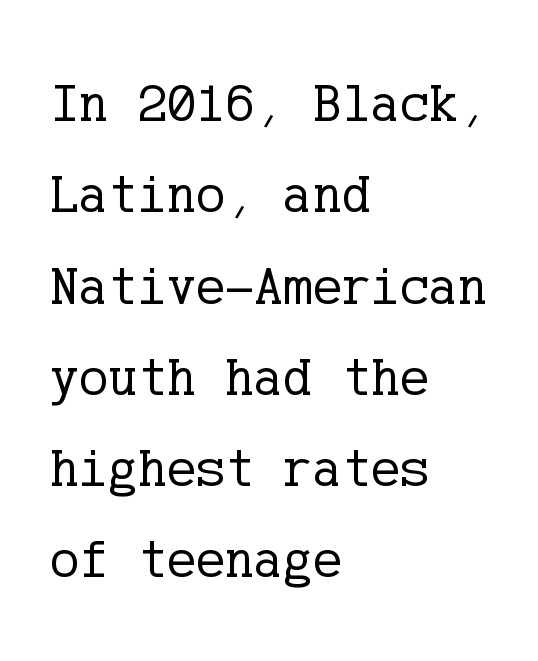
Q: Is the text bold? A: No.
Q: Is the text italic (slanted)? A: No, it is upright.
Q: Is the typeface a serif or a sans-serif typeface? A: Serif.
Q: Is the text underlined? A: No.
Q: How is the paragraph aligned? A: Left-aligned.
Q: Is the spacing between letters normal or unusually wide? A: Normal.
Q: Is the spacing between lines tight, normal or loose? A: Normal.
Q: Width (condensed, normal, or wide)? A: Normal.
Q: Stroke contrast? A: Low.
Q: x-height? A: Medium.
